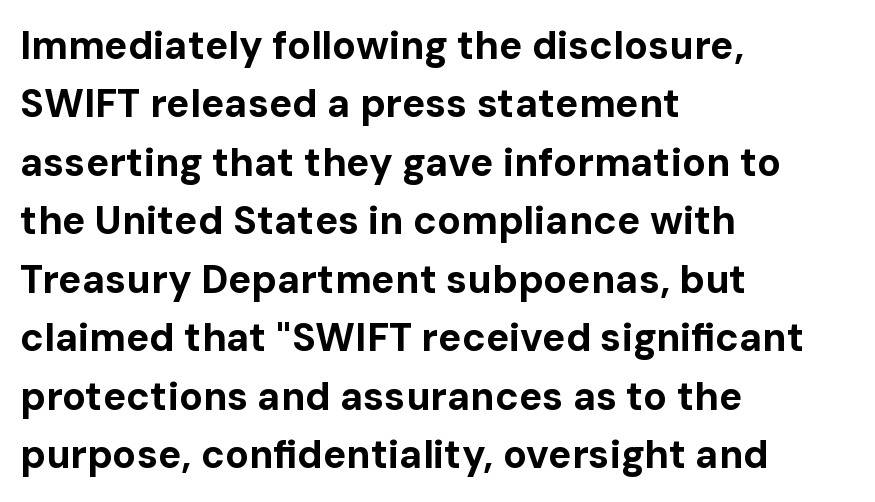
The image shows 39 px bold sans-serif type, upright; set left-aligned, normal line spacing (1.5x), normal letter spacing, not underlined; low stroke contrast and a medium x-height.
